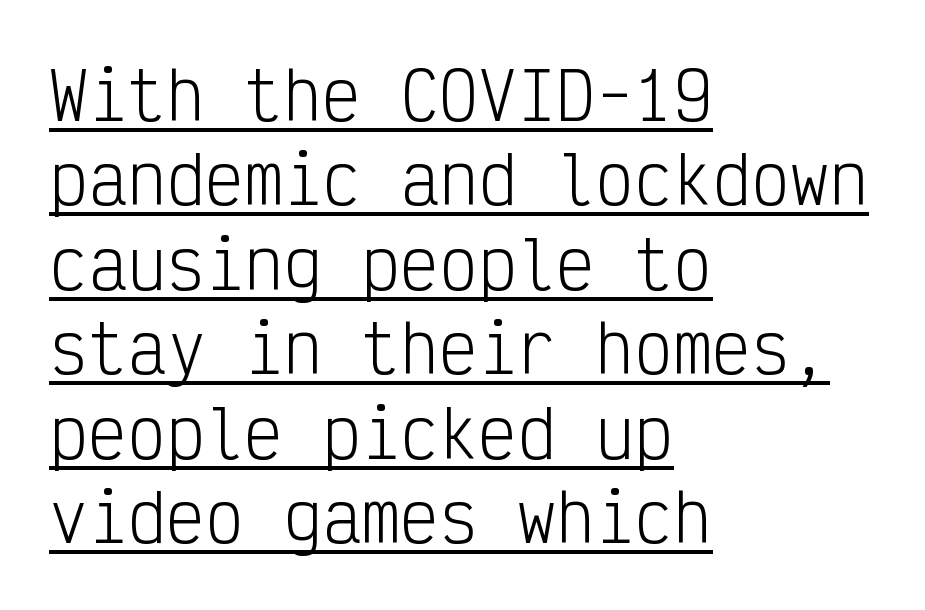
Regular leading. Glance below the letters and you will spot a drawn line. Is the letter spacing exaggerated? No — it looks like the ordinary default. Upright lettering throughout. Does the copy run flush right? No — it runs flush left.
